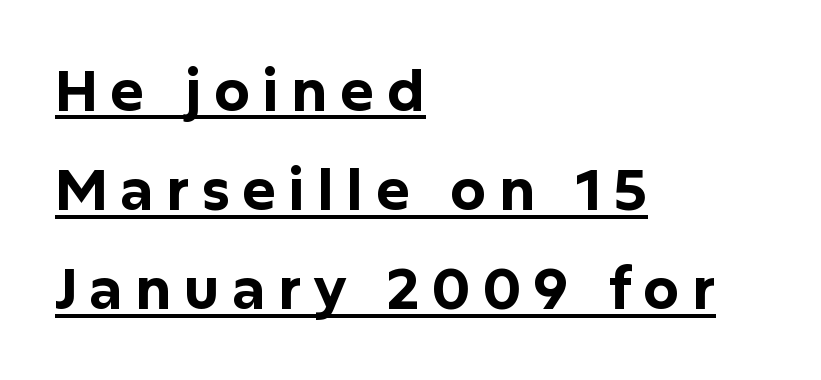
{"serif": "no", "italic": "no", "bold": "yes", "weight": "bold", "width": "normal", "stroke_contrast": "low", "x_height": "medium", "monospaced": "no", "underline": "yes", "align": "left", "line_spacing_ratio": 1.74, "letter_spacing": "wide", "letter_spacing_em": 0.21, "glyph_px": 57}
